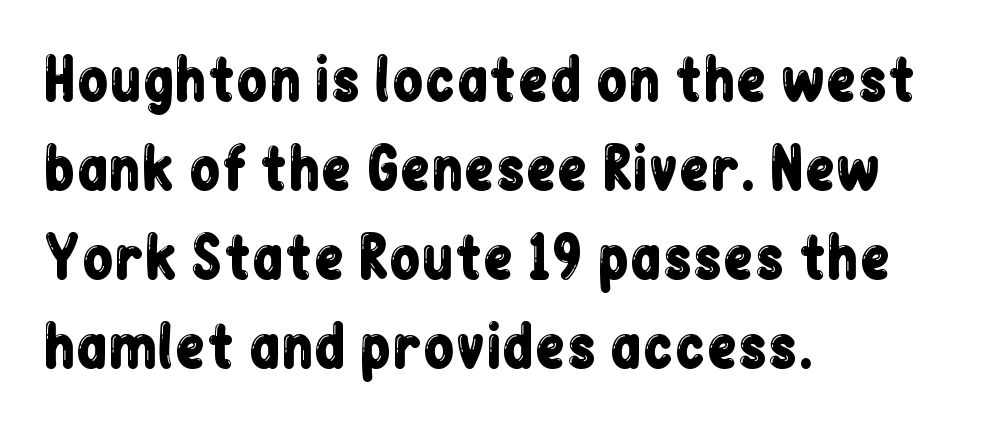
The ragged edge is on the right, which tells us the setting is flush left. The space between consecutive lines is moderate. No extra tracking has been applied to these lines. Nope, no serifs anywhere on these letters. Think of a printed novel: that variable character pitch is what you see here.
